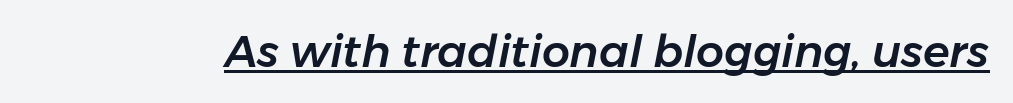
Characters follow at the spacing the type designer built in. These lines are rendered in a variable-pitch font. Observe the lean: these are italic letterforms. Underlined type.
